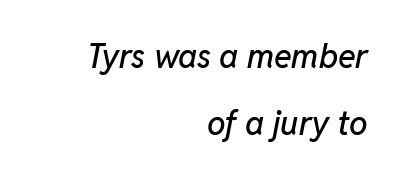
Q: Is the text italic (slanted)? A: Yes, it leans right by about 11 degrees.
Q: Is the text underlined? A: No.
Q: How is the paragraph aligned? A: Right-aligned.
Q: Is the spacing between letters normal or unusually wide? A: Normal.
Q: Is the spacing between lines tight, normal or loose? A: Loose.
Q: Width (condensed, normal, or wide)? A: Normal.
Q: Stroke contrast? A: Low.
Q: x-height? A: Medium.
Q: Monospaced? A: No.
